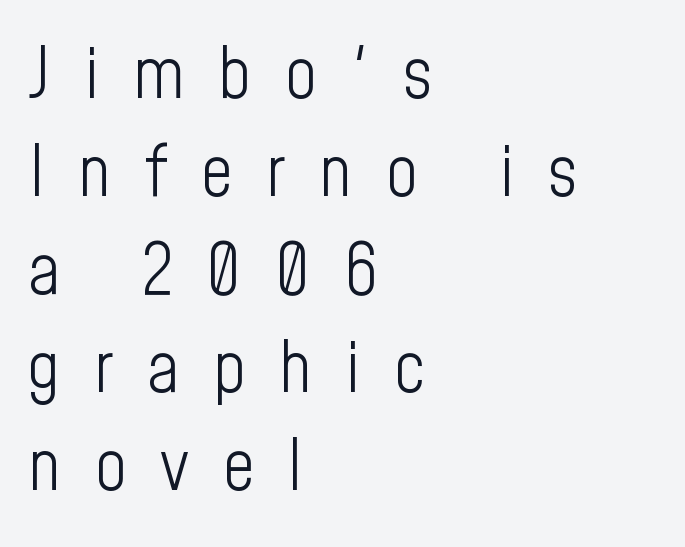
Q: Is the text bold? A: No.
Q: Is the text italic (slanted)? A: No, it is upright.
Q: Is the typeface a serif or a sans-serif typeface? A: Sans-serif.
Q: Is the text underlined? A: No.
Q: How is the paragraph aligned? A: Left-aligned.
Q: Is the spacing between letters normal or unusually wide? A: Unusually wide.
Q: Is the spacing between lines tight, normal or loose? A: Normal.
Q: Width (condensed, normal, or wide)? A: Condensed.
Q: Stroke contrast? A: Low.
Q: x-height? A: Medium.
Q: Monospaced? A: No.
